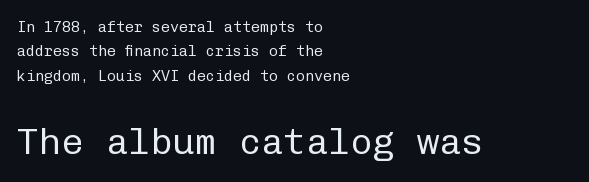
Q: Is the text bold? A: No.
Q: Is the text italic (slanted)? A: No, it is upright.
Q: Is the typeface a serif or a sans-serif typeface? A: Sans-serif.
Q: Is the text underlined? A: No.
Q: How is the paragraph aligned? A: Left-aligned.
Q: Is the spacing between letters normal or unusually wide? A: Normal.
Q: Is the spacing between lines tight, normal or loose? A: Normal.
Q: Which block of text is set in a larger size, the first (top) or the second (bottom)? A: The second (bottom) one.
Q: Width (condensed, normal, or wide)? A: Normal.
Q: Stroke contrast? A: Low.
Q: x-height? A: Medium.
Q: Monospaced? A: Yes.
